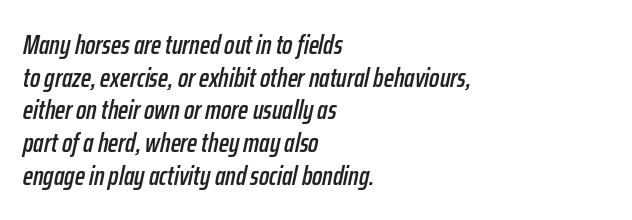
{"italic": "yes", "lean": "right", "slant_degrees": 12, "underline": "no", "align": "left", "line_spacing_ratio": 1.21, "letter_spacing": "normal", "letter_spacing_em": 0.0, "glyph_px": 27}
